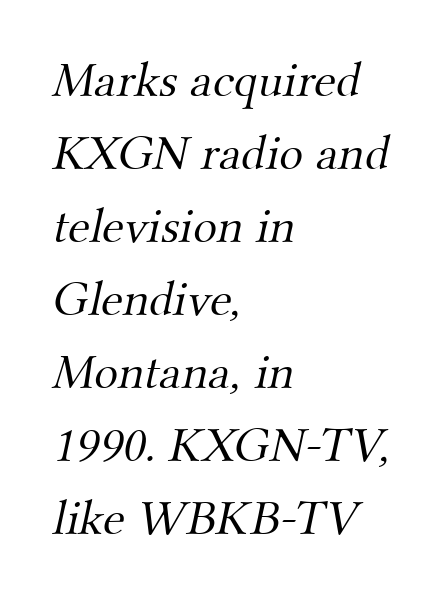
The image shows 50 px light serif type; set left-aligned, normal line spacing (1.46x), normal letter spacing, not underlined; medium stroke contrast and a small x-height.
